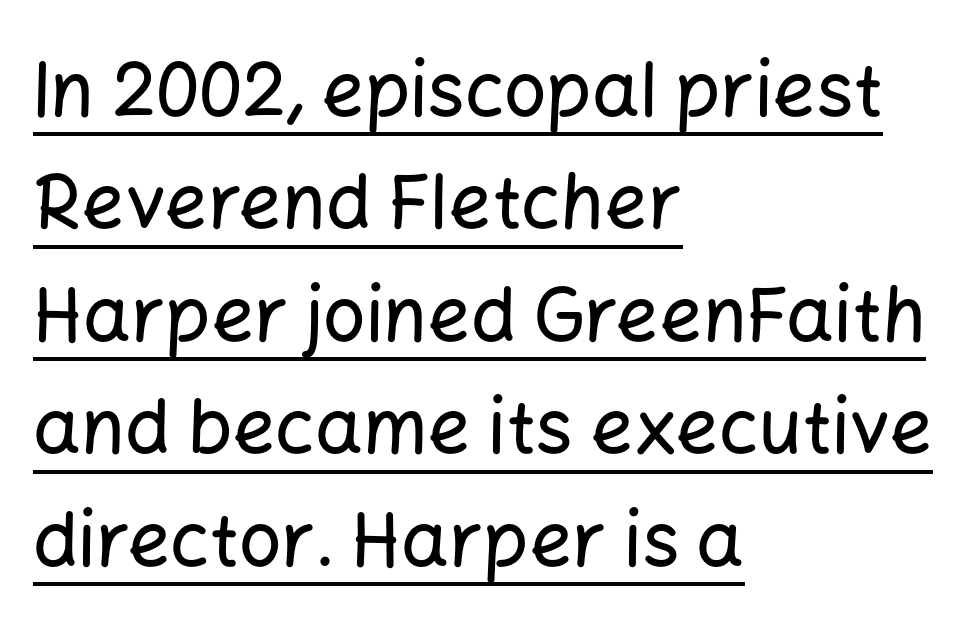
Every stem runs plumb, perpendicular to the baseline. These lines sit exactly where default settings would place them. Short and long lines alike share a common starting point at left. The tracking reads as untouched default to a designer's eye. Is there an underline? Yes — a line sits under the letters. The text was rendered using a sans face with plain stroke endings.
